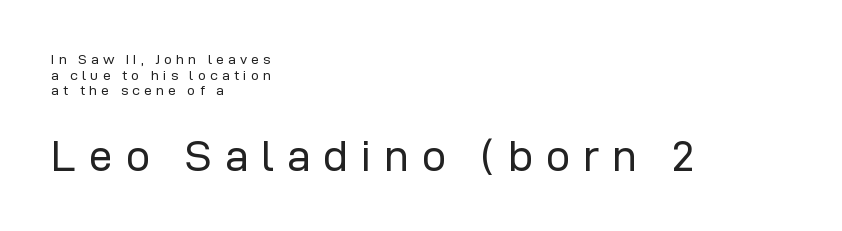
The image shows 43 px regular-weight sans-serif type, upright; set left-aligned, tight line spacing (1.11x), unusually wide letter spacing (+0.3 em), not underlined; the second (bottom) block is 3.07x larger; low stroke contrast and a medium x-height.
